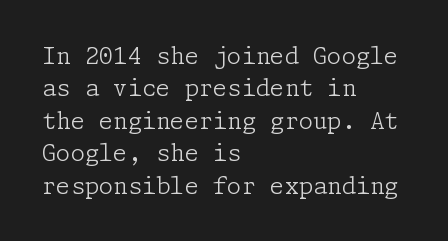
Q: Is the text bold? A: No.
Q: Is the text italic (slanted)? A: No, it is upright.
Q: Is the text underlined? A: No.
Q: How is the paragraph aligned? A: Left-aligned.
Q: Is the spacing between letters normal or unusually wide? A: Normal.
Q: Is the spacing between lines tight, normal or loose? A: Normal.
